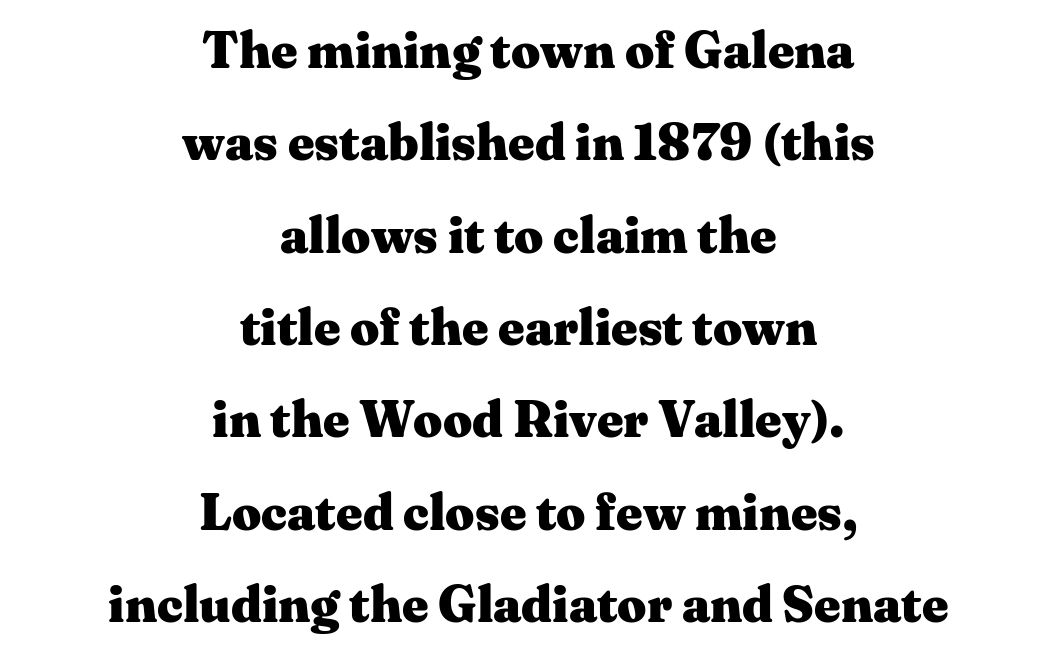
The image shows 51 px heavy, wide serif type, upright; set centered, line spacing 1.81x, normal letter spacing, not underlined; medium stroke contrast and a medium x-height.
